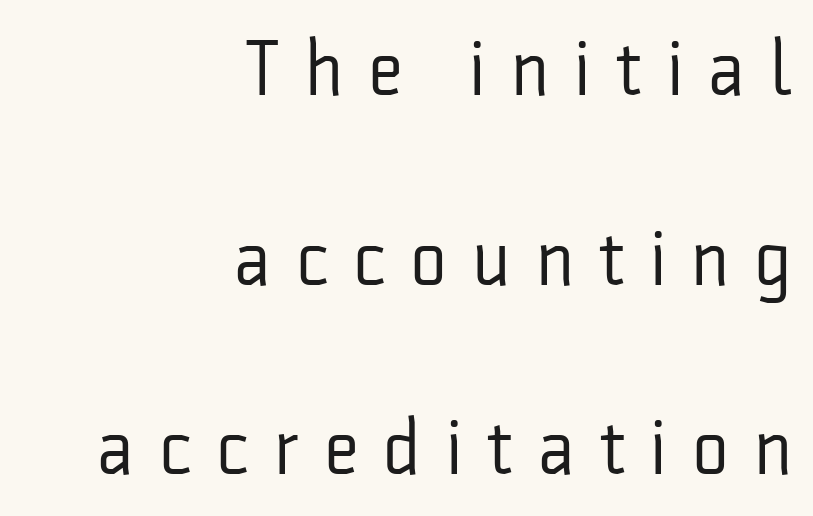
The image shows 78 px regular-weight, condensed sans-serif type, upright; set right-aligned, loose line spacing (2.43x), unusually wide letter spacing (+0.32 em), not underlined; low stroke contrast and a medium x-height.
